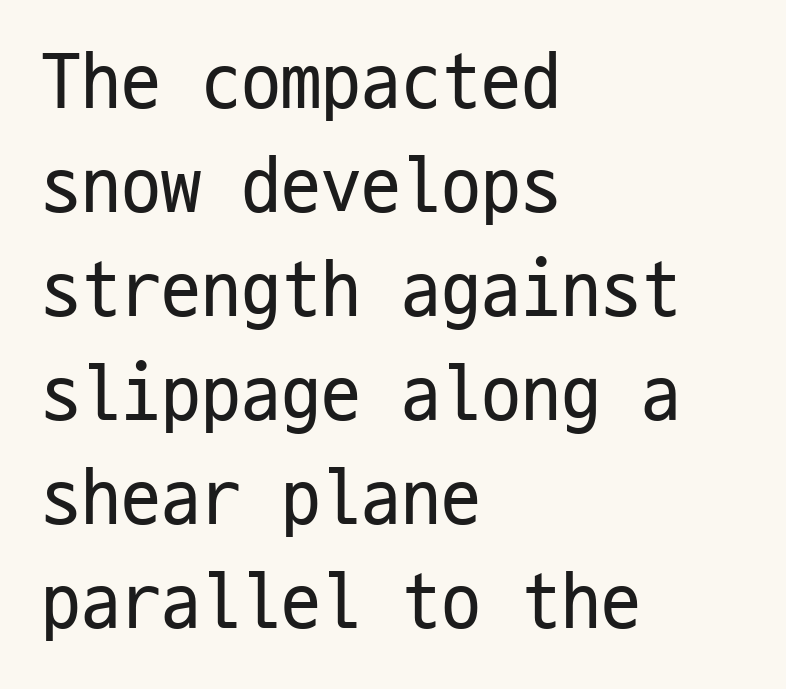
Q: Is the text bold? A: No.
Q: Is the text italic (slanted)? A: No, it is upright.
Q: Is the typeface a serif or a sans-serif typeface? A: Sans-serif.
Q: Is the text underlined? A: No.
Q: How is the paragraph aligned? A: Left-aligned.
Q: Is the spacing between letters normal or unusually wide? A: Normal.
Q: Is the spacing between lines tight, normal or loose? A: Normal.
Q: Width (condensed, normal, or wide)? A: Condensed.
Q: Stroke contrast? A: Low.
Q: x-height? A: Medium.
Q: Monospaced? A: Yes.
